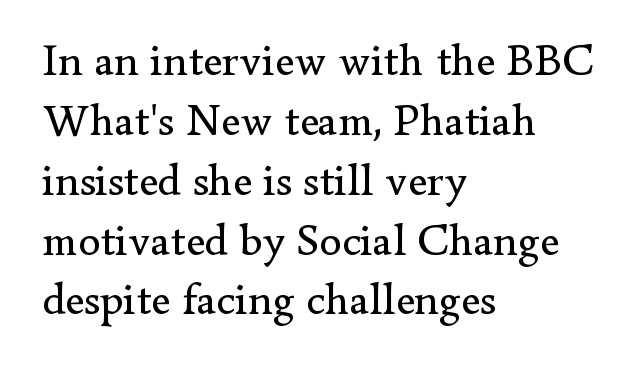
No extra ink here — the face is not bold. The rendering anchors every line to the left-hand side. Nope, not italic — everything's standing straight. Compared with typical paragraphs, the rows here are spaced about the same.
